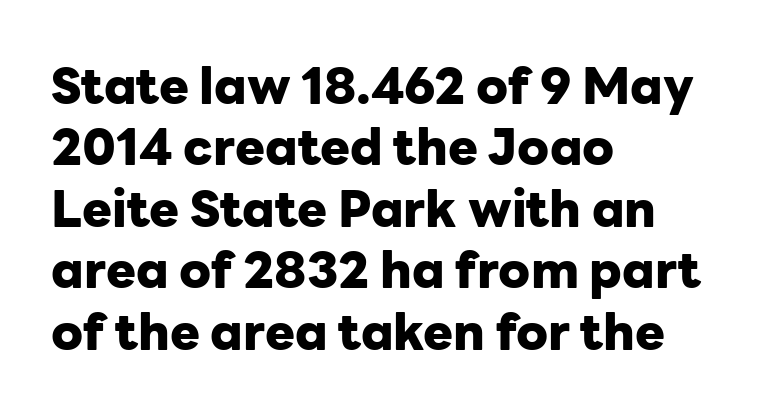
The image shows 50 px heavy sans-serif type, upright; set left-aligned, line spacing 1.23x, normal letter spacing, not underlined; low stroke contrast and a medium x-height.
